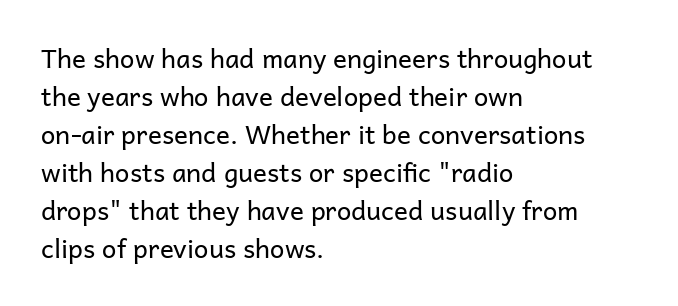
Visually the block forms a straight wall on the left and a jagged coastline on the right. Caption: standard tracking, unaltered. The type sits square on the baseline with zero lean. Weight: not bold — regular or lighter.
